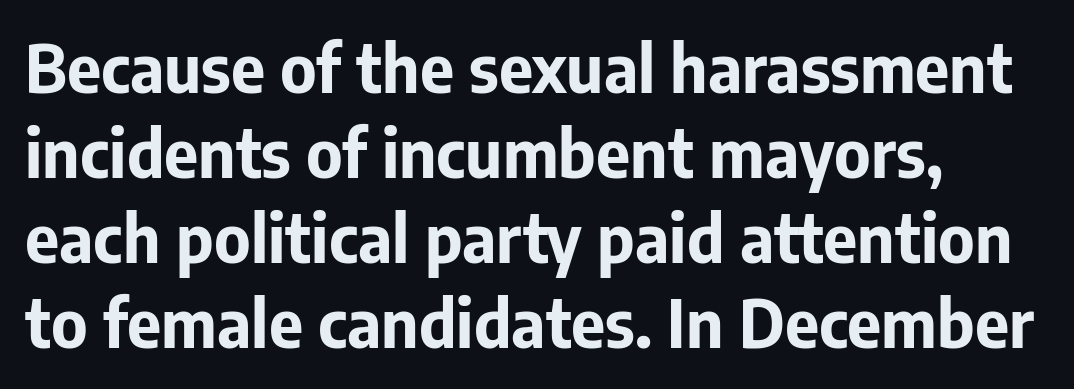
Typesetter's note: full bold, strokes at maximum text heaviness. No italicization has been applied; the sample stays upright. I'd call this a sans setting — the letters go barefoot. Check the space under the baseline: it is left empty.
